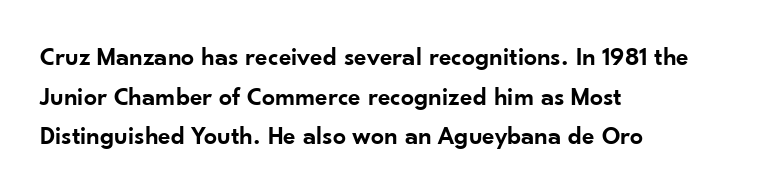
{"italic": "no", "bold": "semi", "underline": "no", "align": "left", "line_spacing": "normal", "line_spacing_ratio": 1.52, "letter_spacing": "normal", "letter_spacing_em": 0.0, "glyph_px": 26}
